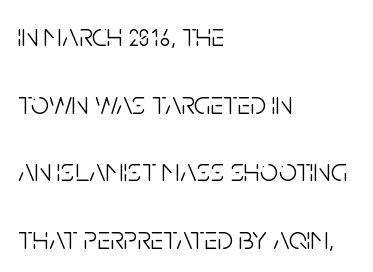
{"serif": "no", "italic": "no", "bold": "no", "weight": "light", "width": "condensed", "stroke_contrast": "low", "x_height": "large", "monospaced": "no", "underline": "no", "align": "left", "line_spacing": "loose", "line_spacing_ratio": 2.11, "letter_spacing": "normal", "letter_spacing_em": 0.0, "glyph_px": 32}
